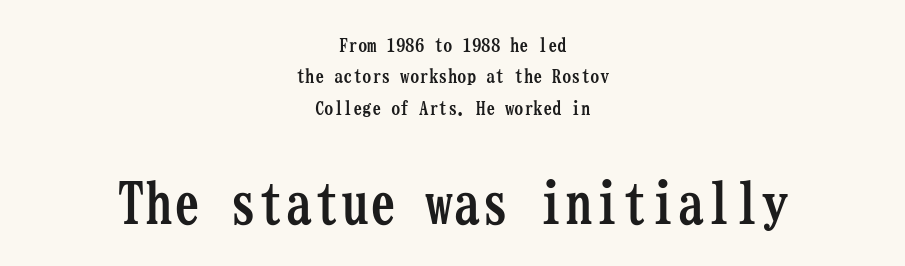
The image shows 56 px semibold, condensed serif type, upright, monospaced; set centered, normal line spacing (1.65x), normal letter spacing, not underlined; the second (bottom) block is 2.95x larger; low stroke contrast and a medium x-height.
